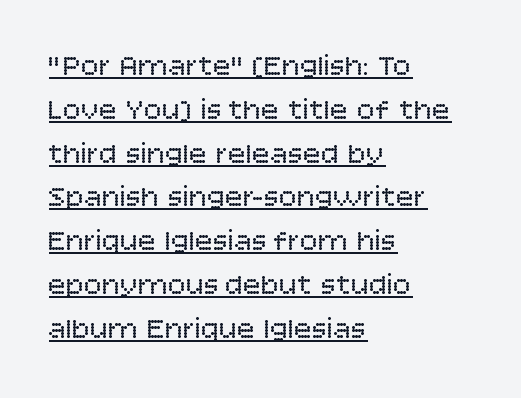
Q: Is the text bold? A: No.
Q: Is the text italic (slanted)? A: No, it is upright.
Q: Is the typeface a serif or a sans-serif typeface? A: Sans-serif.
Q: Is the text underlined? A: Yes.
Q: How is the paragraph aligned? A: Left-aligned.
Q: Is the spacing between letters normal or unusually wide? A: Normal.
Q: Is the spacing between lines tight, normal or loose? A: Normal.
Q: Width (condensed, normal, or wide)? A: Normal.
Q: Stroke contrast? A: Low.
Q: x-height? A: Large.
Q: Monospaced? A: No.
